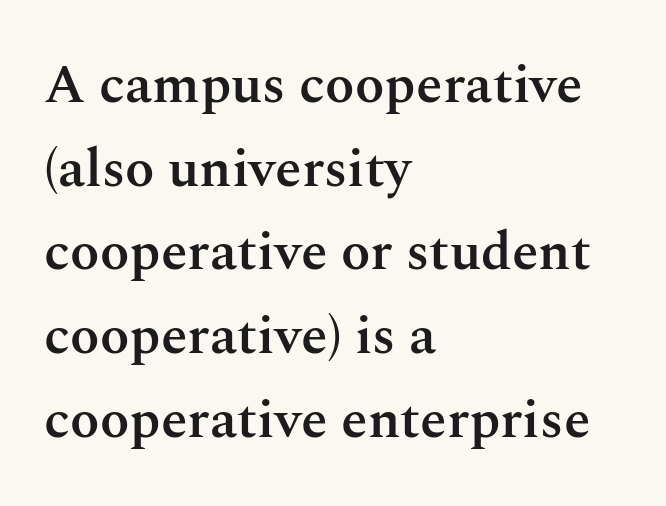
A bit beefed up — I'd call it semibold rather than bold. The string is rendered with underlining switched off. Does extra space separate the letters? No, they use regular spacing. Character widths vary here, with narrow letters taking less room than wide ones. Note: serifs present on the glyphs. Posture: vertical.
